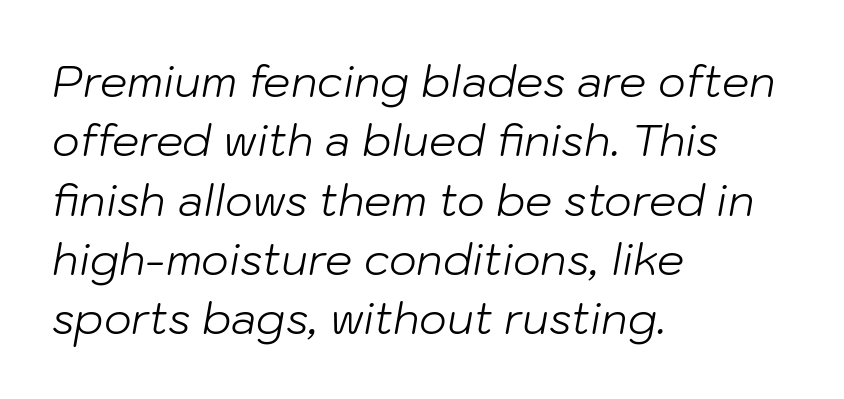
{"italic": "yes", "lean": "right", "slant_degrees": 10, "bold": "no", "weight": "light", "width": "normal", "stroke_contrast": "low", "x_height": "medium", "monospaced": "no", "underline": "no", "align": "left", "line_spacing": "normal", "line_spacing_ratio": 1.38, "letter_spacing": "normal", "letter_spacing_em": 0.0, "glyph_px": 43}
